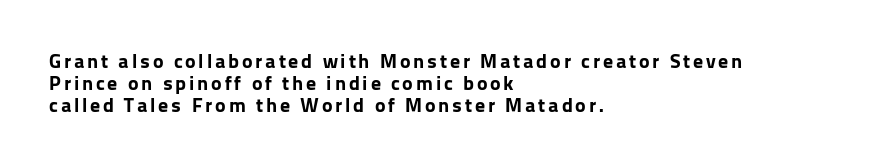
The image shows 20 px bold type, upright; set left-aligned, tight line spacing (1.1x), not underlined.
